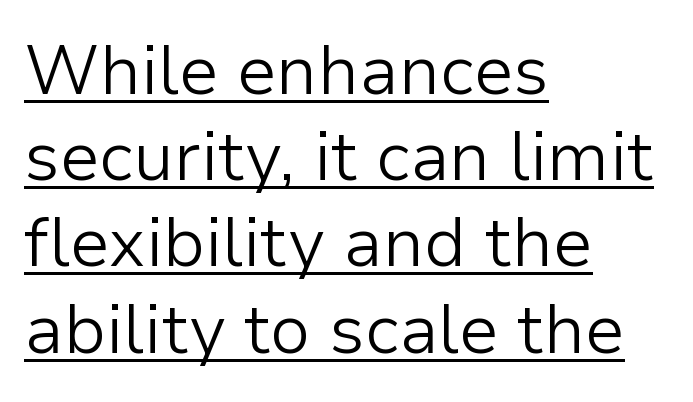
The image shows 69 px light sans-serif type, upright; set left-aligned, normal line spacing (1.25x), normal letter spacing, underlined; low stroke contrast and a medium x-height.
